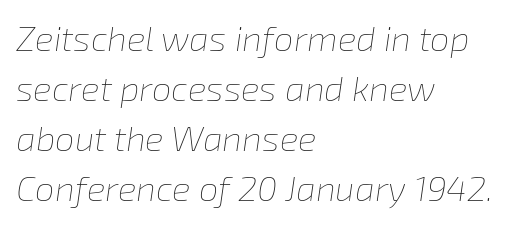
Bare-footed words on every line. The axis of the letterforms is tilted away from vertical. The block of text has a typical density, with ordinary space between rows. Visually the block forms a straight wall on the left and a jagged coastline on the right.
